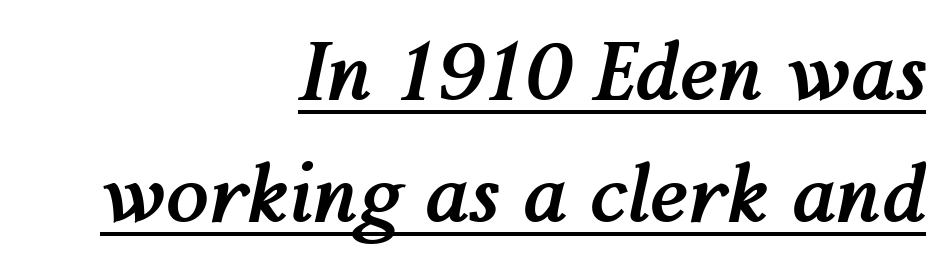
The image shows 78 px semibold type, italic (leaning right); set right-aligned, normal line spacing (1.56x), normal letter spacing, underlined; medium stroke contrast and a medium x-height.
